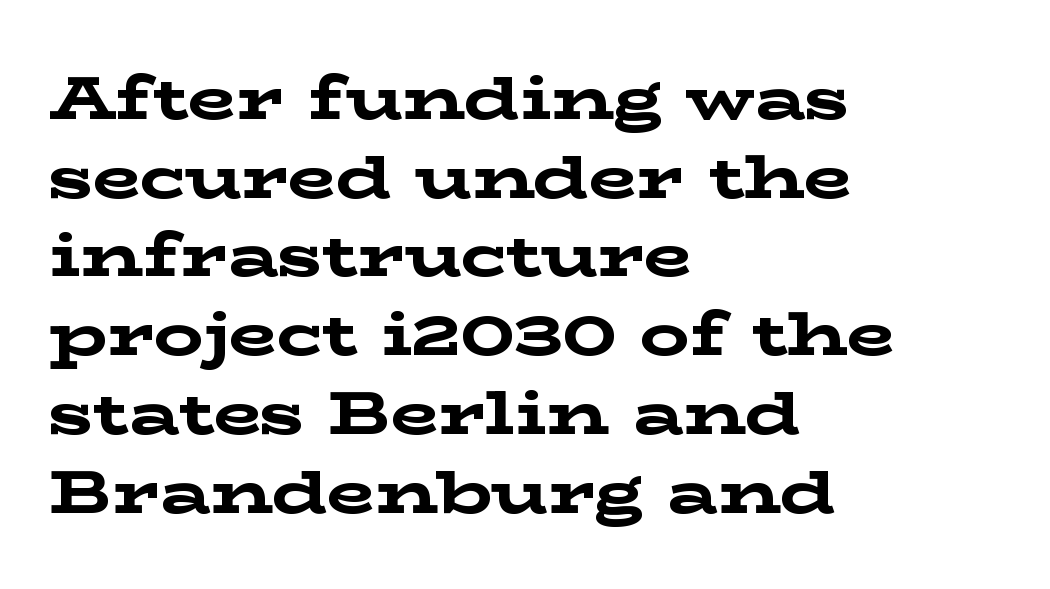
{"serif": "yes", "italic": "no", "bold": "yes", "weight": "bold", "width": "wide", "stroke_contrast": "low", "x_height": "medium", "monospaced": "no", "underline": "no", "align": "left", "line_spacing": "normal", "line_spacing_ratio": 1.27, "letter_spacing": "normal", "letter_spacing_em": 0.0, "glyph_px": 62}
